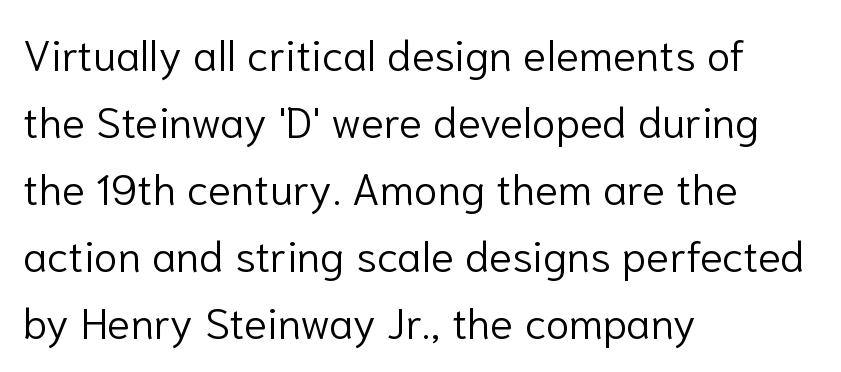
Q: Is the text bold? A: No.
Q: Is the text italic (slanted)? A: No, it is upright.
Q: Is the typeface a serif or a sans-serif typeface? A: Sans-serif.
Q: Is the text underlined? A: No.
Q: How is the paragraph aligned? A: Left-aligned.
Q: Is the spacing between letters normal or unusually wide? A: Normal.
Q: Is the spacing between lines tight, normal or loose? A: Normal.
Q: Width (condensed, normal, or wide)? A: Normal.
Q: Stroke contrast? A: Low.
Q: x-height? A: Medium.
Q: Monospaced? A: No.
